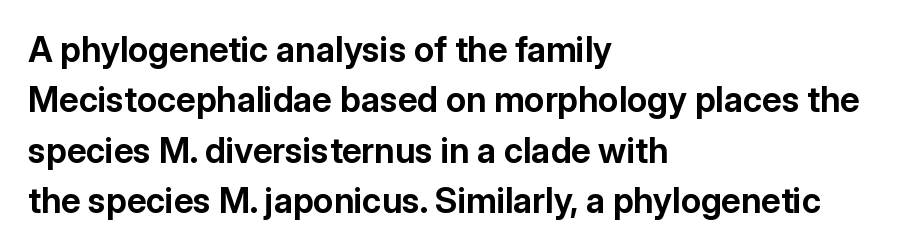
This rendering employs a face without finishing strokes, i.e., a sans-serif. How are the letters spaced? Ordinarily, with no added tracking. The lettering holds an erect, upright posture throughout. The foot of each line stays bare and open. Successive baselines arrive at the customary interval. The ragged edge is on the right, which tells us the setting is flush left.
